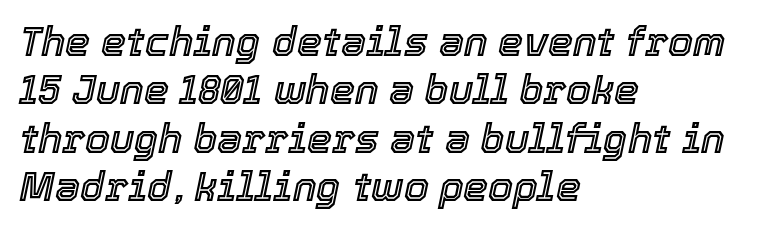
{"italic": "yes", "lean": "right", "slant_degrees": 12, "width": "normal", "x_height": "medium", "monospaced": "no", "underline": "no", "align": "left", "line_spacing_ratio": 1.21, "letter_spacing": "normal", "letter_spacing_em": 0.0, "glyph_px": 40}
